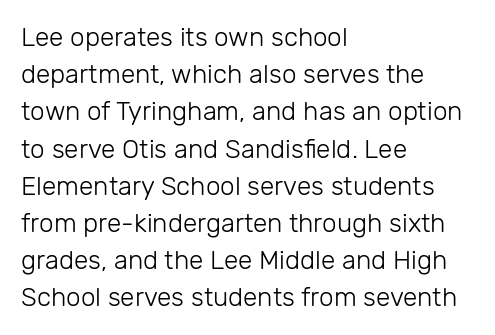
The image shows 26 px text type, upright; set left-aligned, normal line spacing (1.43x), normal letter spacing, not underlined.
